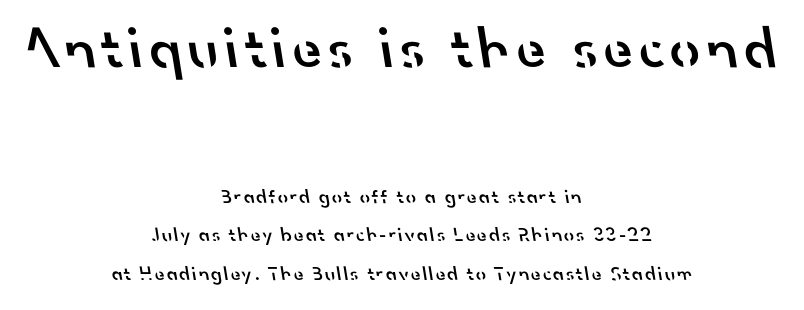
Baseline-to-baseline distance is far greater than the letter height. Caption: multi-line text, centered on the measure. Semibold letterforms, between regular and bold. Examine the stroke ends and you'll find no serifs. These lines are rendered in a variable-pitch font.
